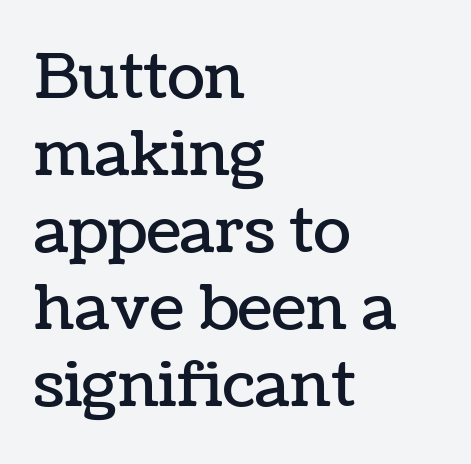
The image shows 62 px text type, upright; set left-aligned, line spacing 1.24x, normal letter spacing, not underlined; low stroke contrast and a medium x-height.
